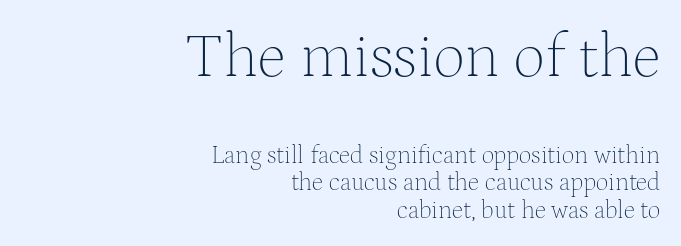
The passage shown is typed in a proportional face where columns would drift. The horizontal fit of the characters is conventional and even. The space between consecutive lines is stingy. The font is comparable to plain body text, perhaps lighter.
